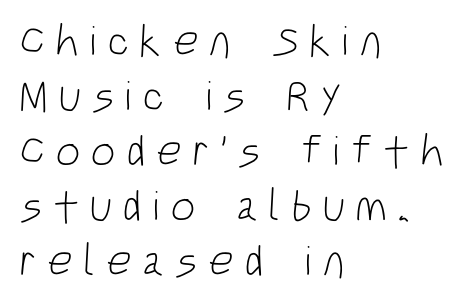
Q: Is the text bold? A: No.
Q: Is the typeface a serif or a sans-serif typeface? A: Sans-serif.
Q: Is the text underlined? A: No.
Q: How is the paragraph aligned? A: Left-aligned.
Q: Is the spacing between letters normal or unusually wide? A: Unusually wide.
Q: Is the spacing between lines tight, normal or loose? A: Normal.
Q: Width (condensed, normal, or wide)? A: Condensed.
Q: Stroke contrast? A: Low.
Q: x-height? A: Large.
Q: Monospaced? A: No.
